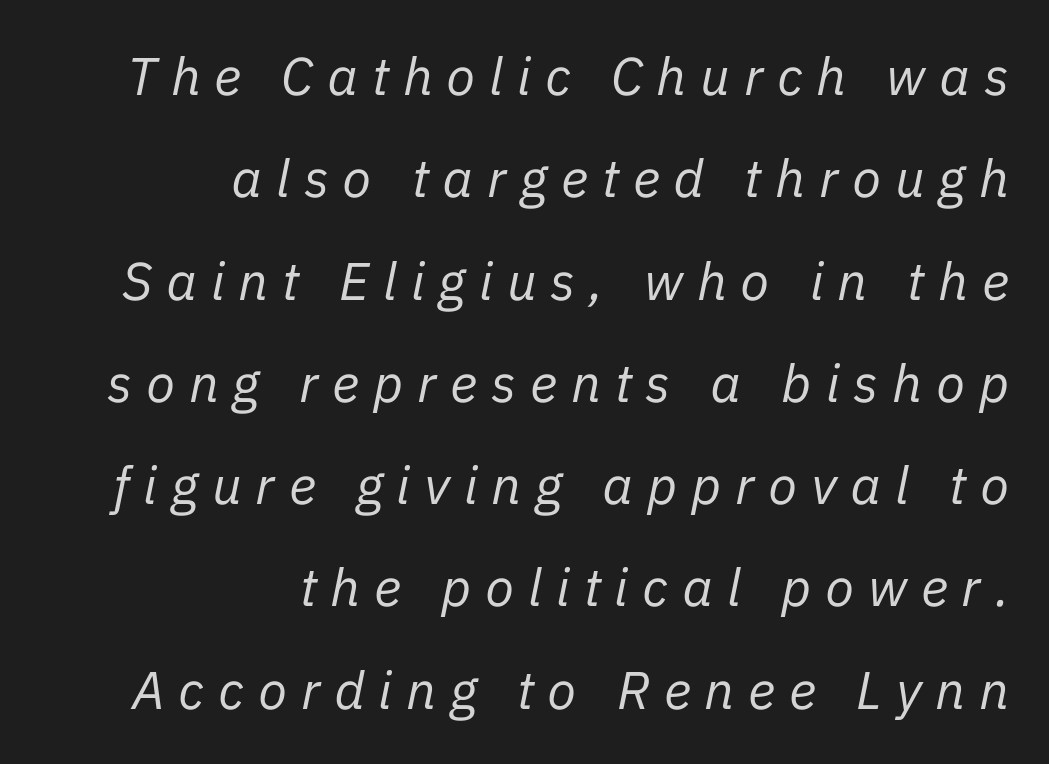
The rendering anchors every line to the right-hand side. This sample has the flowing, uneven cadence of proportional lettering. Plain, unruled lines of type. Is the type slanted? Yes — the strokes lean at a clear angle.
